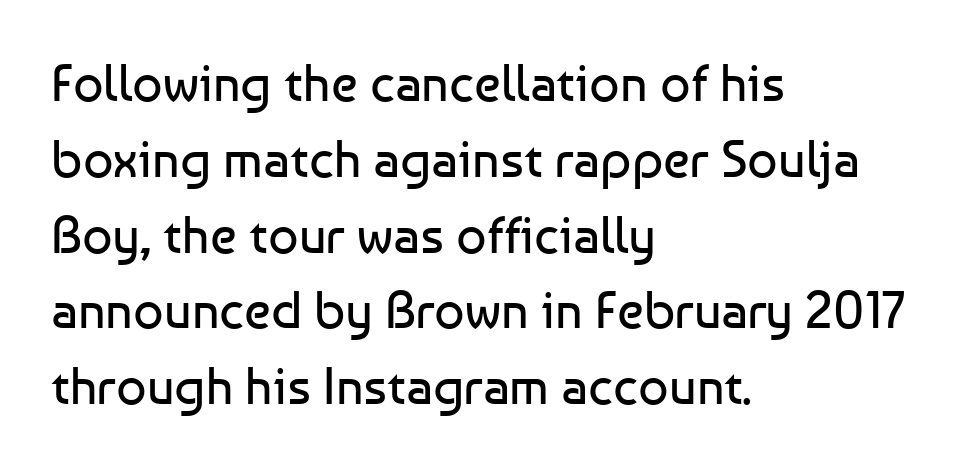
{"serif": "no", "italic": "no", "bold": "no", "weight": "regular", "width": "normal", "stroke_contrast": "low", "x_height": "medium", "monospaced": "no", "underline": "no", "align": "left", "line_spacing": "normal", "line_spacing_ratio": 1.43, "letter_spacing": "normal", "letter_spacing_em": 0.0, "glyph_px": 53}
